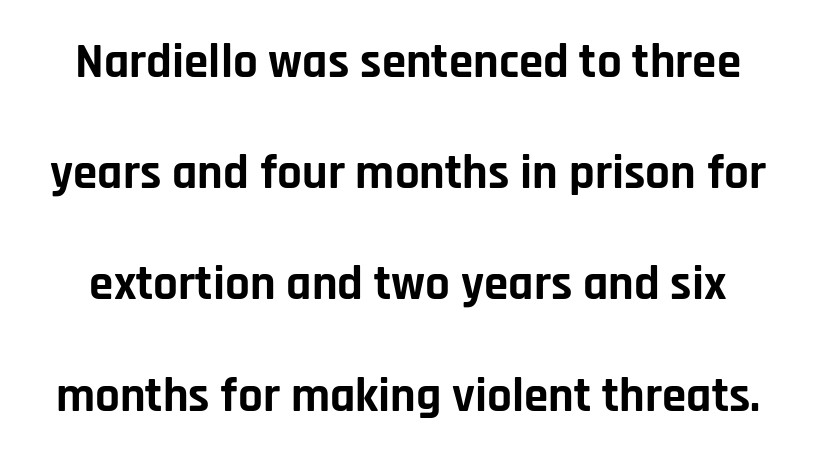
Q: Is the text bold? A: Yes.
Q: Is the text italic (slanted)? A: No, it is upright.
Q: Is the typeface a serif or a sans-serif typeface? A: Sans-serif.
Q: Is the text underlined? A: No.
Q: Is the spacing between letters normal or unusually wide? A: Normal.
Q: Is the spacing between lines tight, normal or loose? A: Loose.
Q: Width (condensed, normal, or wide)? A: Normal.
Q: Stroke contrast? A: Low.
Q: x-height? A: Large.
Q: Monospaced? A: No.
